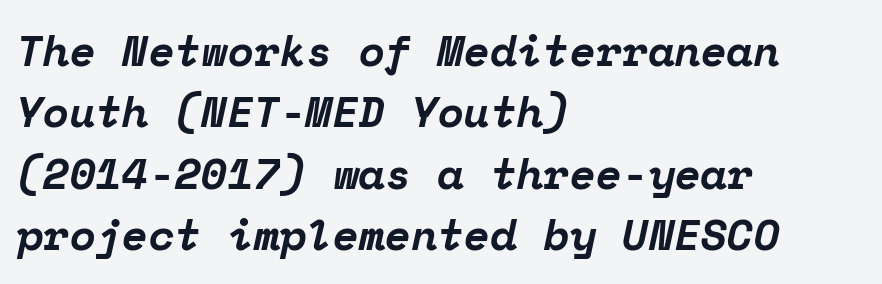
The image shows 43 px bold serif type, italic (leaning right), monospaced; set left-aligned, normal line spacing (1.43x), normal letter spacing, not underlined; low stroke contrast and a medium x-height.
